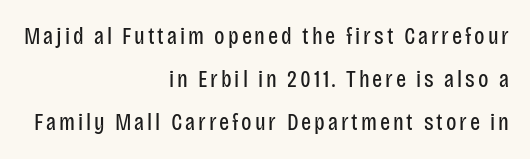
The image shows 24 px text type, upright; set right-aligned, line spacing 1.8x, not underlined.
